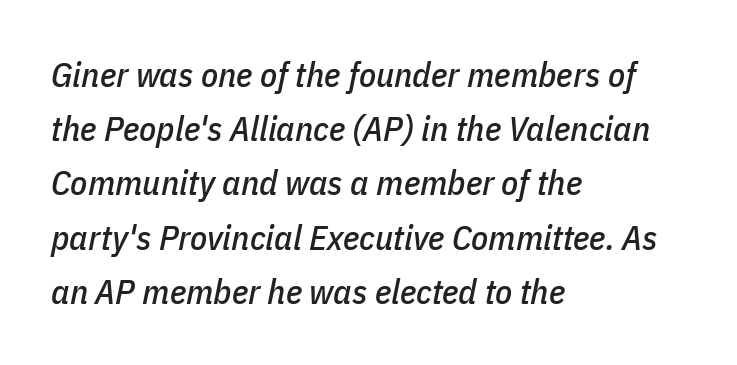
{"italic": "yes", "lean": "right", "slant_degrees": 11, "width": "condensed", "stroke_contrast": "low", "x_height": "medium", "monospaced": "no", "underline": "no", "align": "left", "line_spacing": "normal", "line_spacing_ratio": 1.55, "letter_spacing": "normal", "letter_spacing_em": 0.0, "glyph_px": 35}
